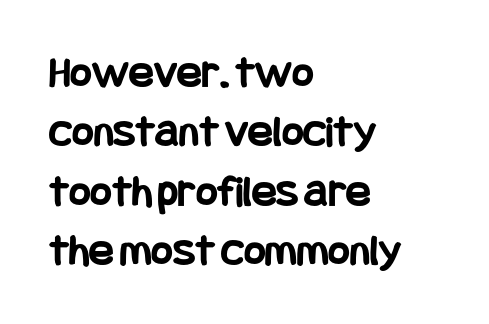
The image shows 46 px bold, condensed sans-serif type, upright; set left-aligned, normal line spacing (1.29x), normal letter spacing, not underlined; low stroke contrast and a large x-height.
